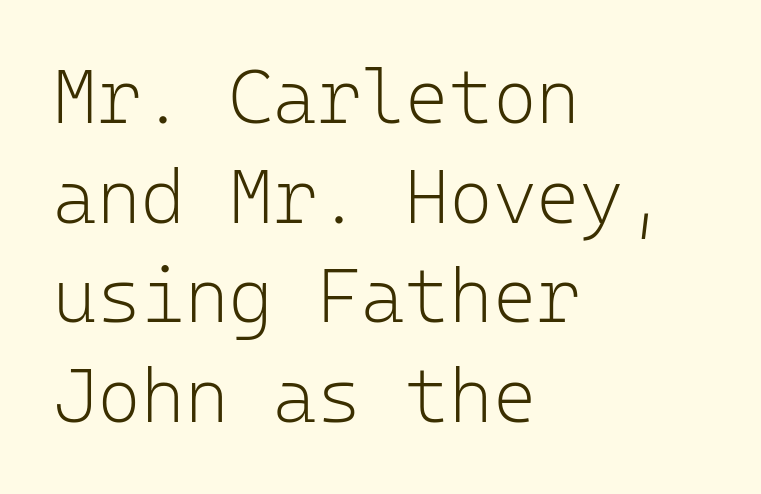
The image shows 75 px light sans-serif type, upright, monospaced; set left-aligned, normal line spacing (1.33x), normal letter spacing, not underlined; low stroke contrast and a medium x-height.
